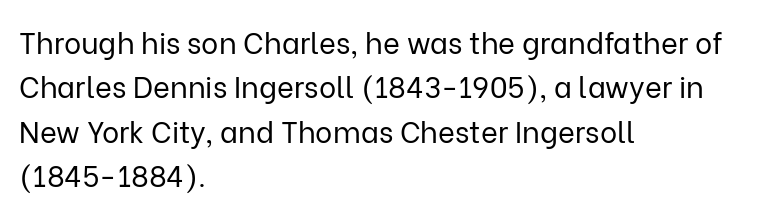
Horizontal alignment here is leftward, the default for most running prose. The font's upright variant was chosen for this text. Quick note: underline off. How are the letters spaced? Ordinarily, with no added tracking. Character widths vary here, with narrow letters taking less room than wide ones.
